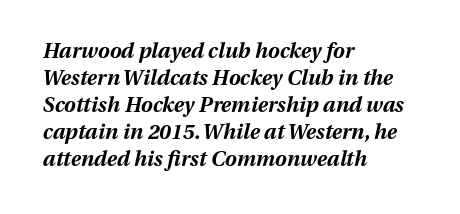
Q: Is the text bold? A: Yes.
Q: Is the text italic (slanted)? A: Yes, it leans right by about 13 degrees.
Q: Is the text underlined? A: No.
Q: How is the paragraph aligned? A: Left-aligned.
Q: Is the spacing between letters normal or unusually wide? A: Normal.
Q: Is the spacing between lines tight, normal or loose? A: Normal.
